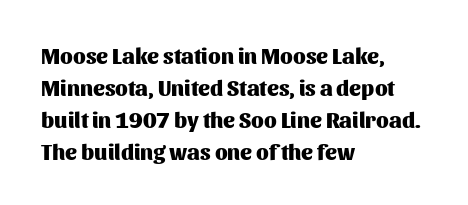
{"italic": "no", "bold": "yes", "underline": "no", "align": "left", "line_spacing": "normal", "line_spacing_ratio": 1.45, "letter_spacing": "normal", "letter_spacing_em": 0.0, "glyph_px": 22}
